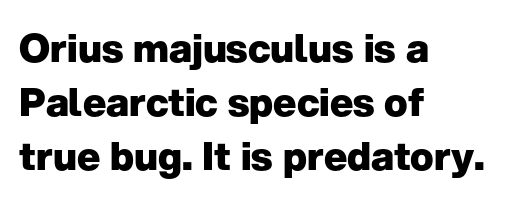
Q: Is the text bold? A: Yes.
Q: Is the text italic (slanted)? A: No, it is upright.
Q: Is the typeface a serif or a sans-serif typeface? A: Sans-serif.
Q: Is the text underlined? A: No.
Q: How is the paragraph aligned? A: Left-aligned.
Q: Is the spacing between letters normal or unusually wide? A: Normal.
Q: Is the spacing between lines tight, normal or loose? A: Normal.
Q: Width (condensed, normal, or wide)? A: Normal.
Q: Stroke contrast? A: Low.
Q: x-height? A: Medium.
Q: Monospaced? A: No.
